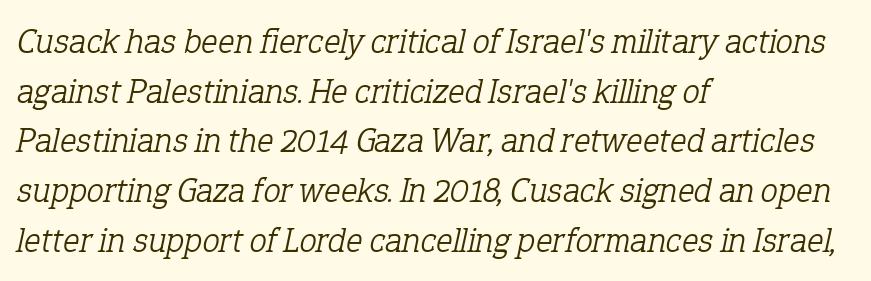
{"serif": "yes", "italic": "yes", "lean": "right", "slant_degrees": 12, "bold": "no", "weight": "light", "width": "normal", "stroke_contrast": "low", "x_height": "medium", "monospaced": "no", "underline": "no", "align": "left", "line_spacing": "normal", "line_spacing_ratio": 1.42, "letter_spacing": "normal", "letter_spacing_em": 0.0, "glyph_px": 35}
